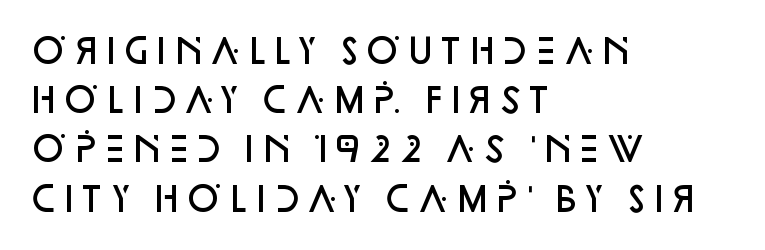
Every stem runs plumb, perpendicular to the baseline. The foot of each line stays bare and open. There is no visible air inserted between adjacent glyphs. Spacing verdict: proportional, widths tailored to each character.
